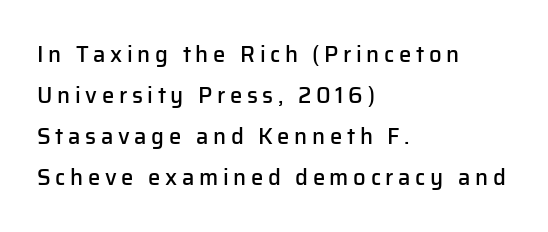
Q: Is the text bold? A: Semi-bold.
Q: Is the text italic (slanted)? A: No, it is upright.
Q: Is the text underlined? A: No.
Q: How is the paragraph aligned? A: Left-aligned.
Q: Is the spacing between letters normal or unusually wide? A: Unusually wide.
